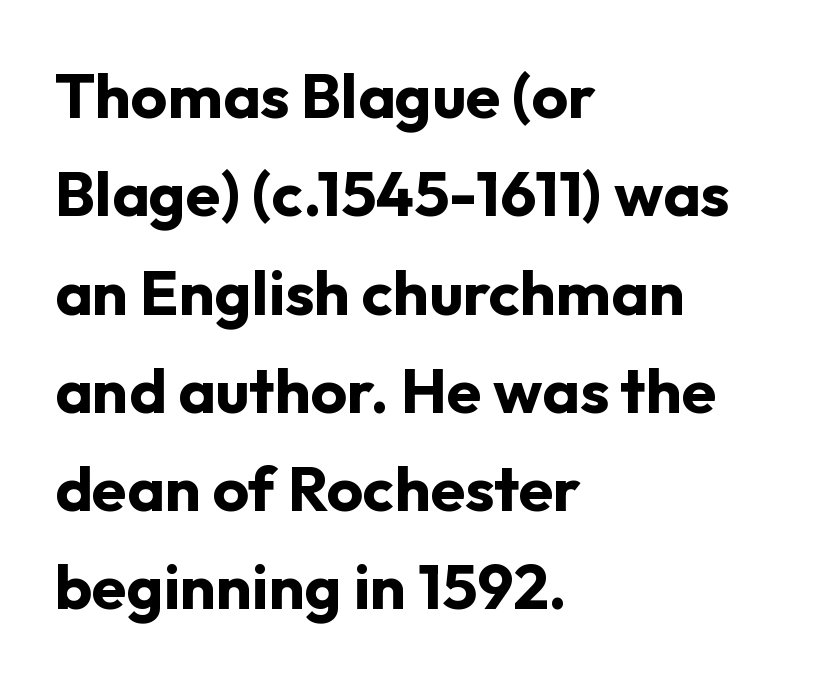
Q: Is the text bold? A: Yes.
Q: Is the text italic (slanted)? A: No, it is upright.
Q: Is the typeface a serif or a sans-serif typeface? A: Sans-serif.
Q: Is the text underlined? A: No.
Q: How is the paragraph aligned? A: Left-aligned.
Q: Is the spacing between letters normal or unusually wide? A: Normal.
Q: Is the spacing between lines tight, normal or loose? A: Normal.
Q: Width (condensed, normal, or wide)? A: Normal.
Q: Stroke contrast? A: Low.
Q: x-height? A: Medium.
Q: Monospaced? A: No.
